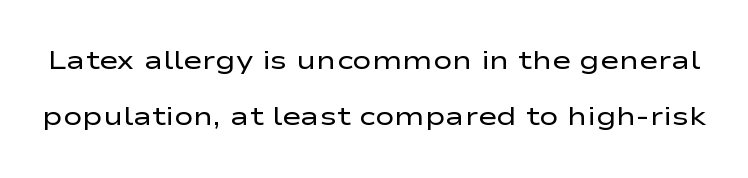
Does the lettering tilt? It doesn't — this is upright. This sample uses plain, unmodified letter spacing. Think standard paragraph weight, or any step lighter than that. Just letters on the line, the space beneath them empty. These lines stand farther apart than default settings would place them.
